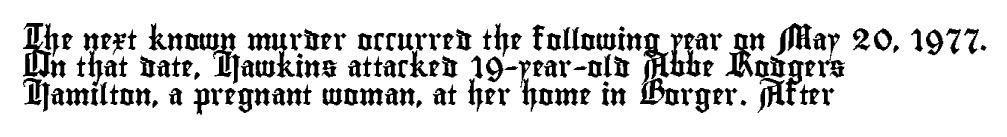
You could call the tracking neutral — neither tight nor loose. Honestly, there is no underline to notice here at all. This is roman type, the default non-slanted kind. Compared with a centered layout, this one pins lines to the left instead. Interline gaps are of average width in this sample.
